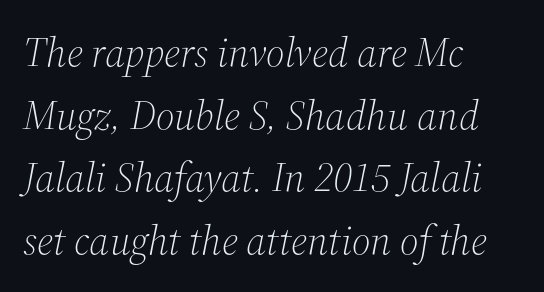
{"serif": "yes", "italic": "yes", "lean": "right", "slant_degrees": 12, "bold": "no", "weight": "light", "width": "normal", "stroke_contrast": "medium", "x_height": "medium", "monospaced": "no", "underline": "no", "align": "left", "line_spacing": "normal", "line_spacing_ratio": 1.53, "letter_spacing": "normal", "letter_spacing_em": 0.0, "glyph_px": 41}
